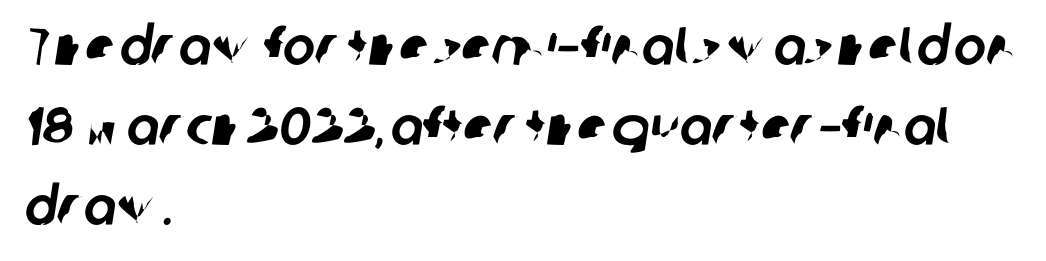
{"serif": "no", "width": "normal", "stroke_contrast": "low", "x_height": "medium", "monospaced": "no", "underline": "no", "align": "left", "line_spacing": "normal", "line_spacing_ratio": 1.48, "letter_spacing": "normal", "letter_spacing_em": 0.0, "glyph_px": 54}
